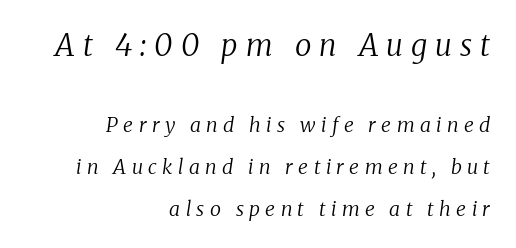
Here the designer chose a conventional face with non-uniform glyph widths. Type size steps down from the first block to the second. Honestly, there is no underline to notice here at all. The rendering anchors every line to the right-hand side. This is oblique type, the kind used for emphasis or titles. Nothing heavy about these letters — not bold at all.
